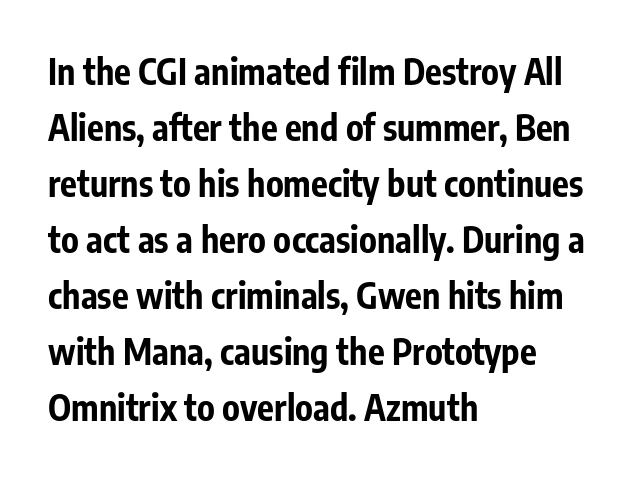
{"serif": "no", "italic": "no", "bold": "yes", "weight": "bold", "width": "condensed", "stroke_contrast": "low", "x_height": "medium", "monospaced": "no", "underline": "no", "align": "left", "line_spacing": "normal", "line_spacing_ratio": 1.6, "letter_spacing": "normal", "letter_spacing_em": 0.0, "glyph_px": 35}
